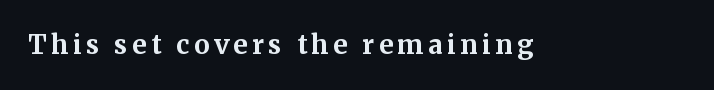
Q: Is the text bold? A: Yes.
Q: Is the text italic (slanted)? A: No, it is upright.
Q: Is the text underlined? A: No.
